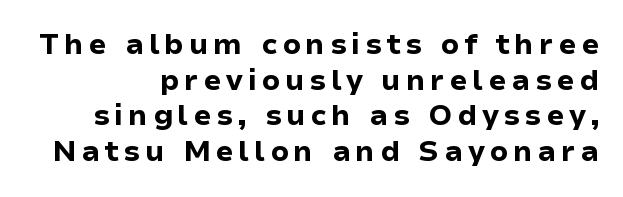
The rendering uses natural spacing where letterforms have individual widths. Italic? Not at all — the glyphs are vertical. Short and long lines alike share a common ending point at right. What kind of face is this? One without serifs — a sans. Check the space under the baseline: it is left empty.
